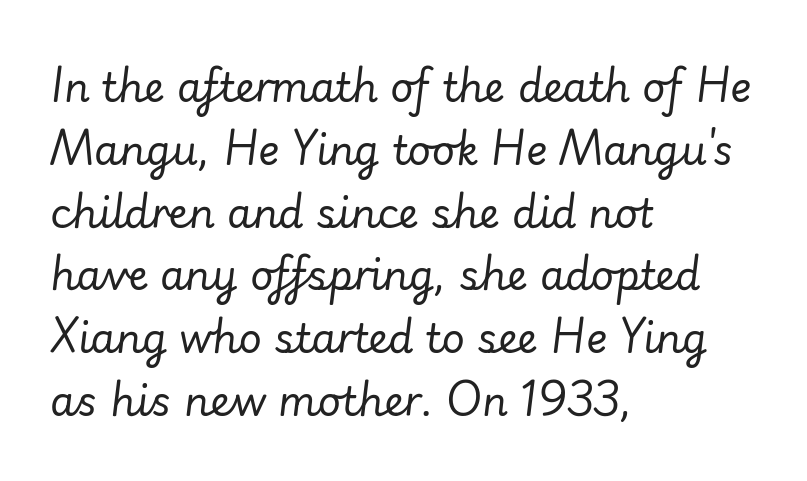
Q: Is the text bold? A: No.
Q: Is the text italic (slanted)? A: Yes, it leans right by about 7 degrees.
Q: Is the text underlined? A: No.
Q: How is the paragraph aligned? A: Left-aligned.
Q: Is the spacing between letters normal or unusually wide? A: Normal.
Q: Is the spacing between lines tight, normal or loose? A: Normal.
Q: Width (condensed, normal, or wide)? A: Normal.
Q: Stroke contrast? A: Low.
Q: x-height? A: Small.
Q: Monospaced? A: No.
